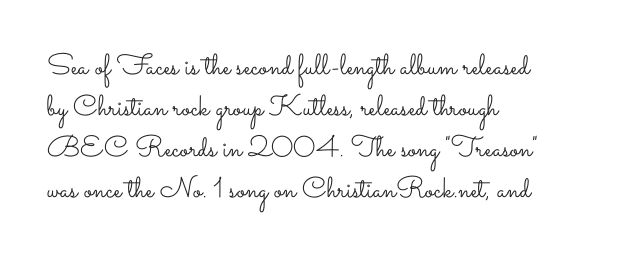
The type is set solid horizontally, with unmodified tracking. The passage shown is typed in a proportional face where columns would drift. A clean baseline with only descenders dipping below it. The weight tops out at a normal text grade.
